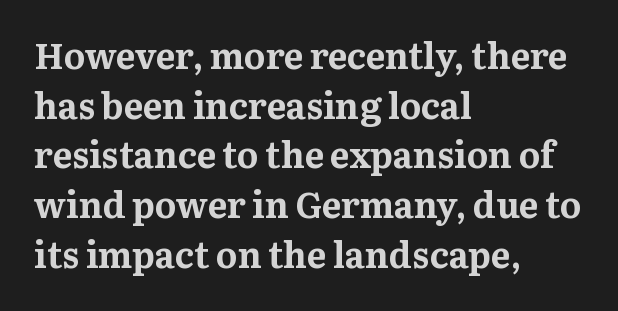
Q: Is the text bold? A: Yes.
Q: Is the text italic (slanted)? A: No, it is upright.
Q: Is the typeface a serif or a sans-serif typeface? A: Serif.
Q: Is the text underlined? A: No.
Q: How is the paragraph aligned? A: Left-aligned.
Q: Is the spacing between letters normal or unusually wide? A: Normal.
Q: Is the spacing between lines tight, normal or loose? A: Normal.
Q: Width (condensed, normal, or wide)? A: Normal.
Q: Stroke contrast? A: Medium.
Q: x-height? A: Medium.
Q: Monospaced? A: No.
